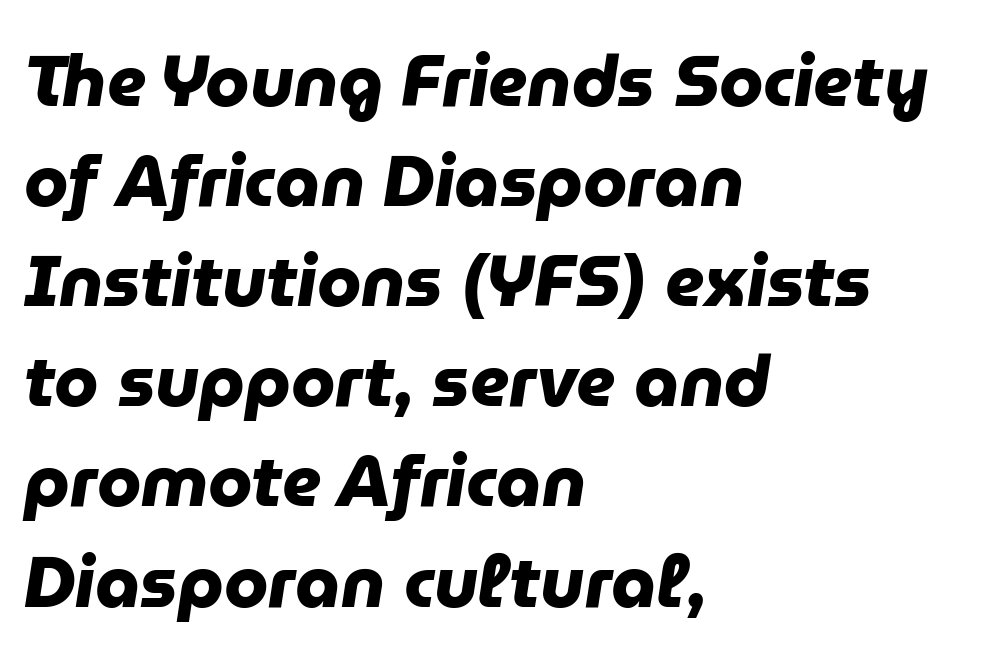
{"serif": "no", "bold": "yes", "weight": "heavy", "width": "normal", "stroke_contrast": "low", "x_height": "medium", "monospaced": "no", "underline": "no", "align": "left", "line_spacing": "normal", "line_spacing_ratio": 1.41, "letter_spacing": "normal", "letter_spacing_em": 0.0, "glyph_px": 71}
